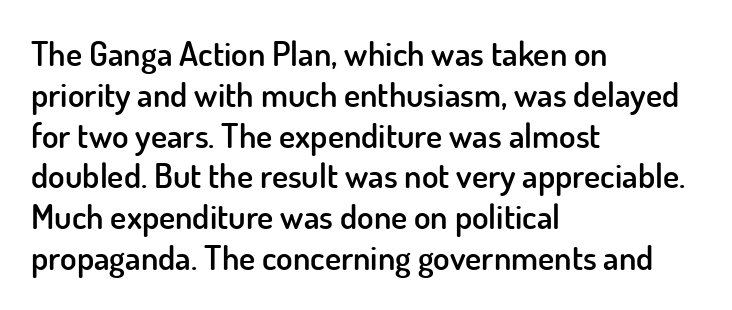
The image shows 34 px semibold sans-serif type, upright; set left-aligned, line spacing 1.2x, normal letter spacing, not underlined; low stroke contrast and a small x-height.
